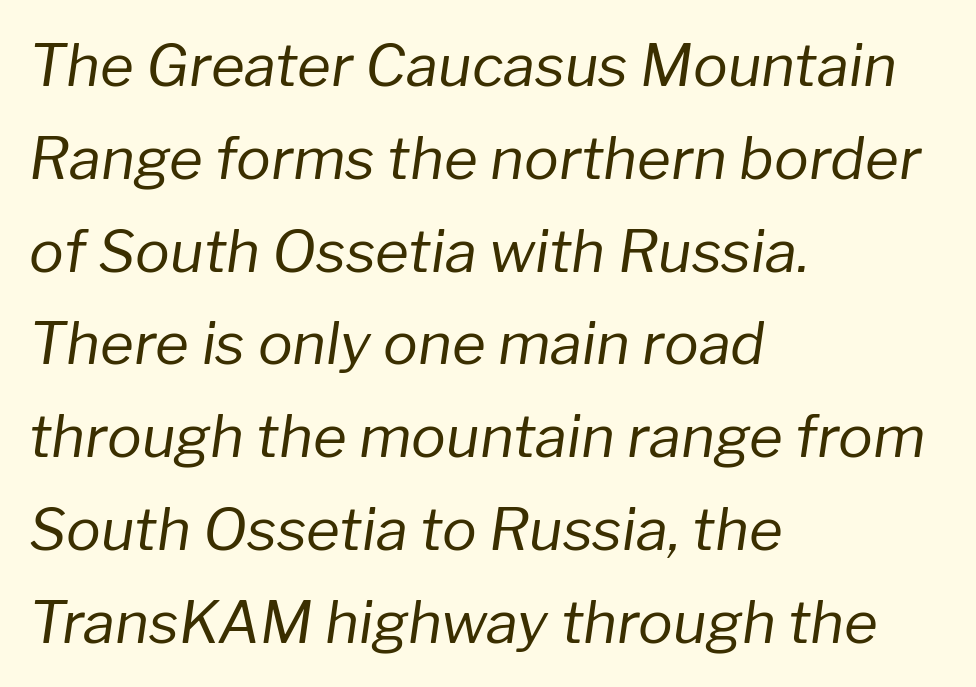
Does the leading feel generous? No, just average. Nothing heavy about these letters — not bold at all. The face used here is proportionally spaced, like ordinary book or web type. This rendering leaves character spacing at its baseline value. The rag falls on the right side of this text block. This sample uses an oblique cut, with every glyph tilted off the vertical.
